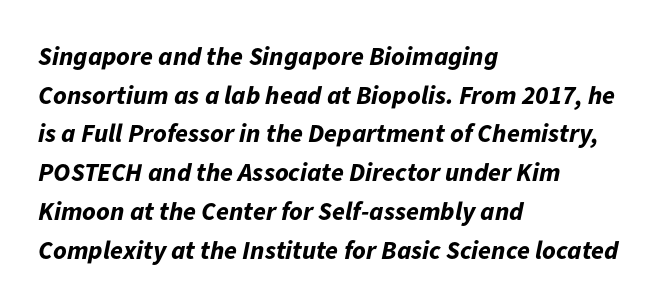
{"italic": "yes", "lean": "right", "slant_degrees": 11, "bold": "yes", "underline": "no", "align": "left", "line_spacing": "normal", "line_spacing_ratio": 1.49, "letter_spacing": "normal", "letter_spacing_em": 0.0, "glyph_px": 26}
